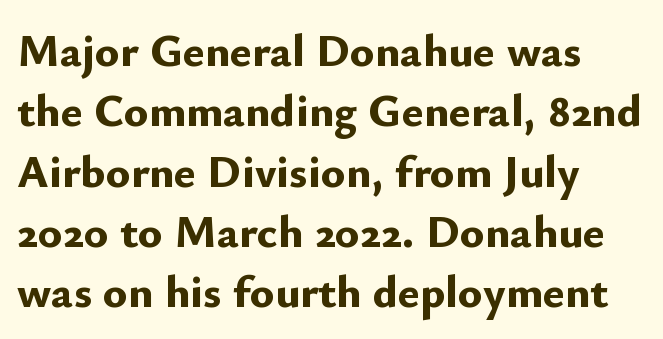
{"serif": "no", "italic": "no", "bold": "yes", "weight": "bold", "width": "normal", "stroke_contrast": "low", "x_height": "small", "monospaced": "no", "underline": "no", "align": "left", "line_spacing": "normal", "line_spacing_ratio": 1.31, "letter_spacing": "normal", "letter_spacing_em": 0.0, "glyph_px": 46}
